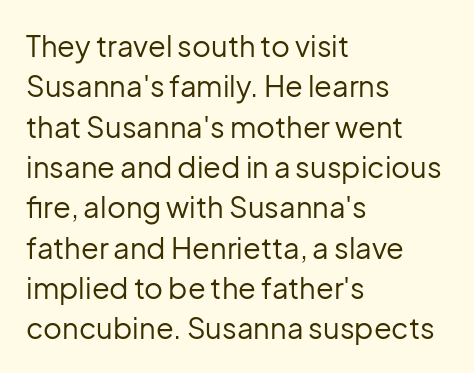
Q: Is the text bold? A: No.
Q: Is the text italic (slanted)? A: No, it is upright.
Q: Is the typeface a serif or a sans-serif typeface? A: Sans-serif.
Q: Is the text underlined? A: No.
Q: How is the paragraph aligned? A: Left-aligned.
Q: Is the spacing between letters normal or unusually wide? A: Normal.
Q: Is the spacing between lines tight, normal or loose? A: Normal.
Q: Width (condensed, normal, or wide)? A: Normal.
Q: Stroke contrast? A: Low.
Q: x-height? A: Medium.
Q: Monospaced? A: No.
